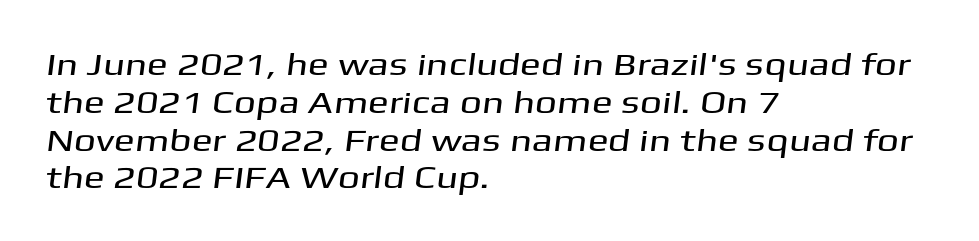
Beneath every word, the page is bare. Here the designer chose a conventional face with non-uniform glyph widths. Nothing sits at the stroke ends, so this counts as sans-serif. The tracking reads as untouched default to a designer's eye. In CSS terms this would be text-align: left.
